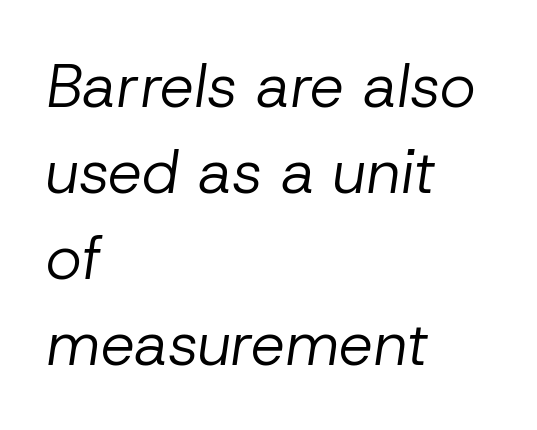
Q: Is the text bold? A: No.
Q: Is the text italic (slanted)? A: Yes, it leans right by about 8 degrees.
Q: Is the text underlined? A: No.
Q: How is the paragraph aligned? A: Left-aligned.
Q: Is the spacing between letters normal or unusually wide? A: Normal.
Q: Is the spacing between lines tight, normal or loose? A: Normal.
Q: Width (condensed, normal, or wide)? A: Normal.
Q: Stroke contrast? A: Low.
Q: x-height? A: Medium.
Q: Monospaced? A: No.
